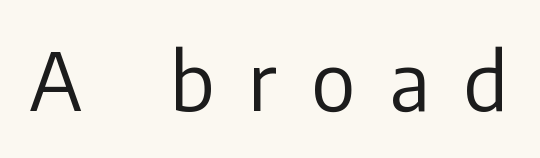
The image shows 79 px regular-weight sans-serif type, upright; set unusually wide letter spacing (+0.43 em), not underlined; low stroke contrast and a medium x-height.
